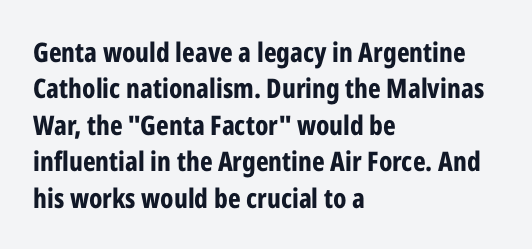
{"italic": "no", "bold": "yes", "underline": "no", "align": "left", "line_spacing": "normal", "line_spacing_ratio": 1.35, "letter_spacing": "normal", "letter_spacing_em": 0.0, "glyph_px": 27}
